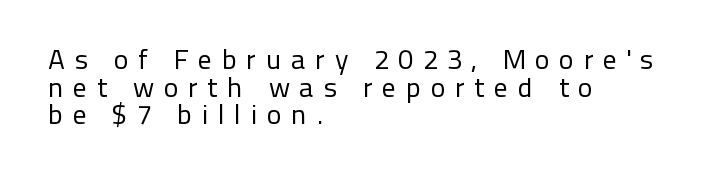
The image shows 28 px regular-weight sans-serif type, upright; set left-aligned, tight line spacing (0.99x), unusually wide letter spacing (+0.34 em), not underlined; low stroke contrast and a medium x-height.
